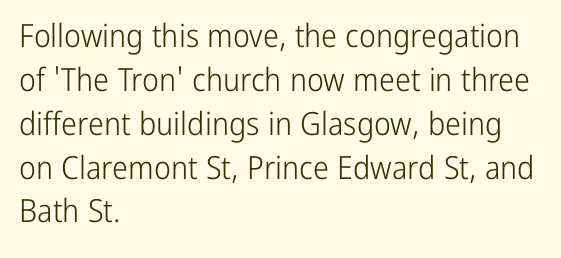
The image shows 32 px light, condensed sans-serif type, upright; set left-aligned, normal line spacing (1.37x), normal letter spacing, not underlined; low stroke contrast and a medium x-height.
